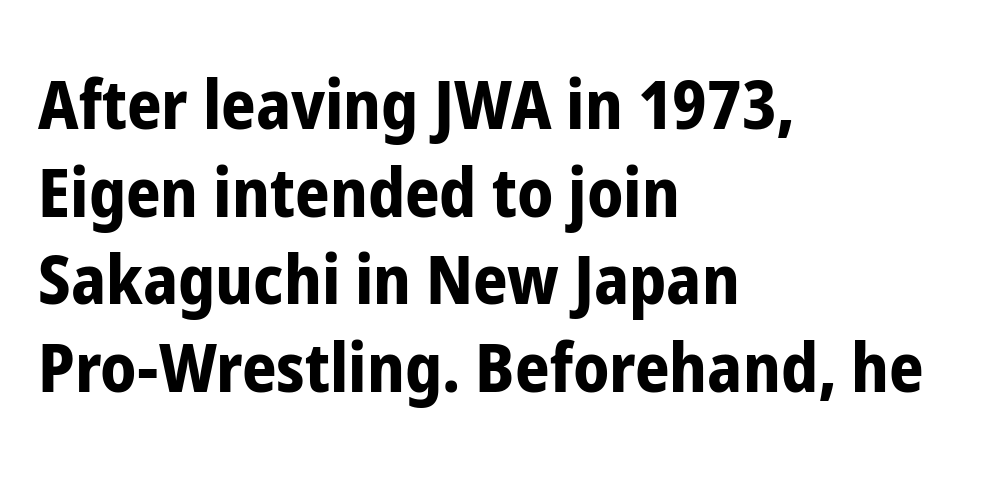
Designer's note — italics off, roman on. In terms of leading, this rendering sits right in the middle. Nobody drew a line under any word here. Typographically, this falls in the sans-serif category. Reading down the block, your eye returns to a fixed left position each line.
